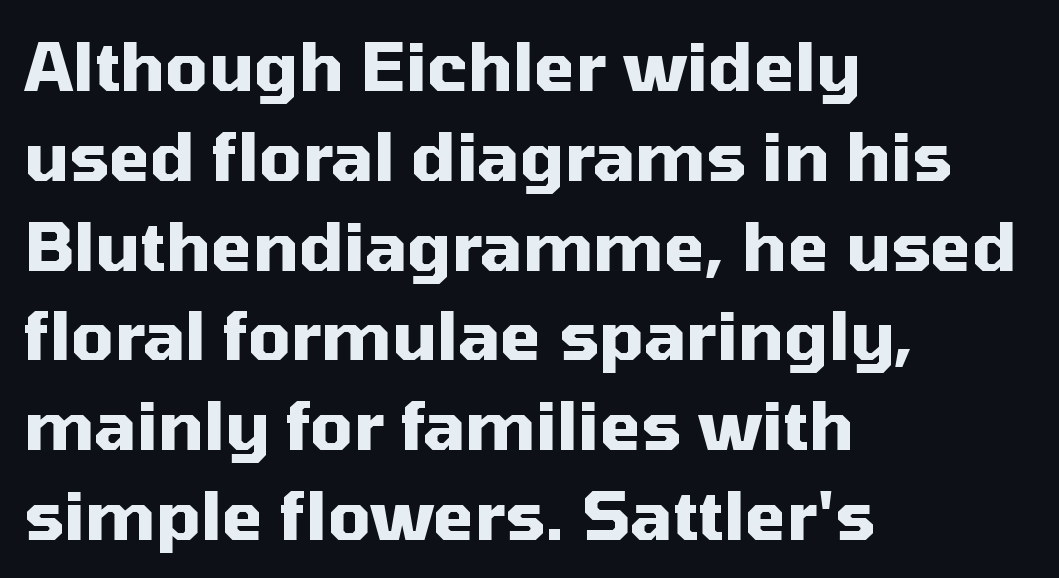
Caption: multi-line text, flush left, ragged right. Character widths vary here, with narrow letters taking less room than wide ones. Evenly set lines give the paragraph a standard silhouette. Inter-character spacing is left at the font's built-in metrics. Grotesque or geometric, the face here clearly has no serifs. The specimen reads as upright at a glance.
